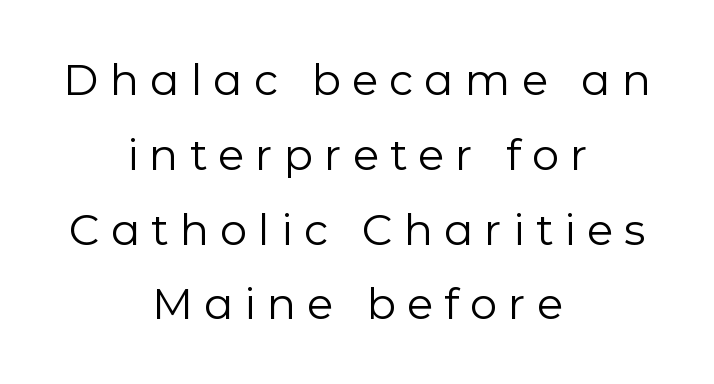
Q: Is the text bold? A: No.
Q: Is the text italic (slanted)? A: No, it is upright.
Q: Is the typeface a serif or a sans-serif typeface? A: Sans-serif.
Q: Is the text underlined? A: No.
Q: How is the paragraph aligned? A: Centered.
Q: Is the spacing between letters normal or unusually wide? A: Unusually wide.
Q: Width (condensed, normal, or wide)? A: Normal.
Q: Stroke contrast? A: Low.
Q: x-height? A: Medium.
Q: Monospaced? A: No.
